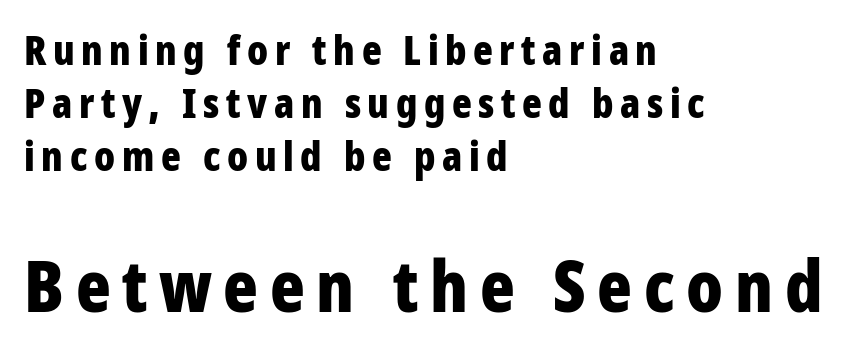
The image shows 72 px bold, condensed sans-serif type, upright; set left-aligned, normal line spacing (1.29x), not underlined; the second (bottom) block is 1.76x larger; low stroke contrast and a large x-height.
